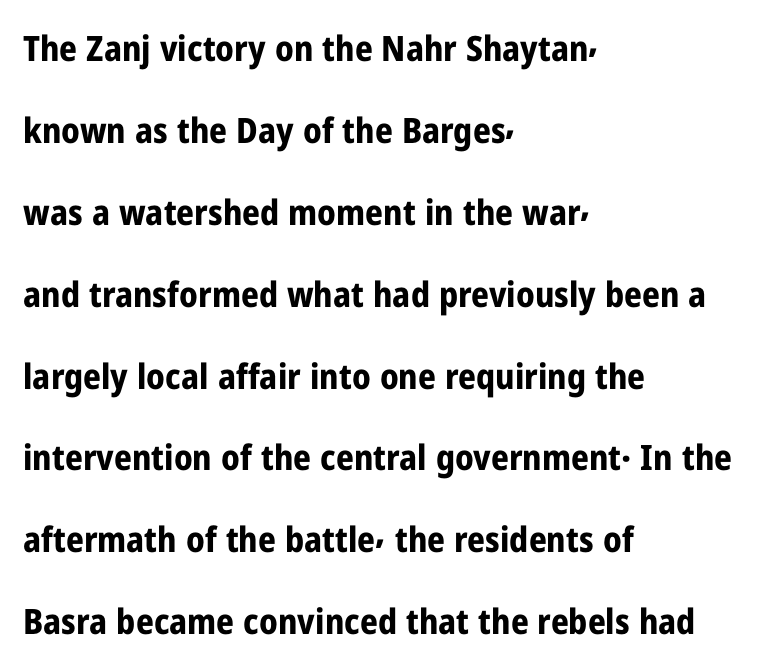
The image shows 35 px bold, condensed sans-serif type, upright; set left-aligned, loose line spacing (2.34x), normal letter spacing, not underlined; low stroke contrast and a medium x-height.
